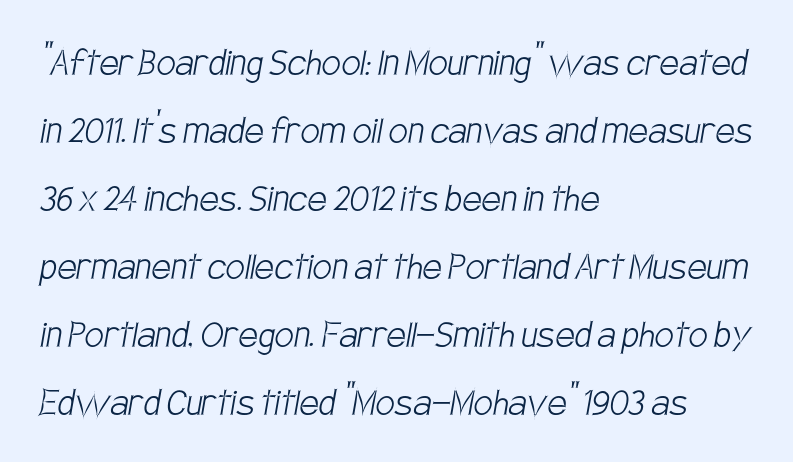
Q: Is the text bold? A: No.
Q: Is the typeface a serif or a sans-serif typeface? A: Sans-serif.
Q: Is the text underlined? A: No.
Q: How is the paragraph aligned? A: Left-aligned.
Q: Is the spacing between letters normal or unusually wide? A: Normal.
Q: Is the spacing between lines tight, normal or loose? A: Normal.
Q: Width (condensed, normal, or wide)? A: Condensed.
Q: Stroke contrast? A: Low.
Q: x-height? A: Large.
Q: Monospaced? A: No.
